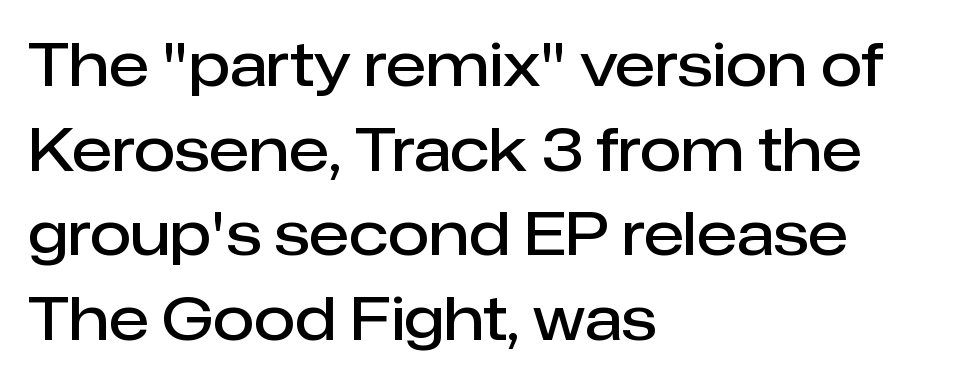
Q: Is the text bold? A: Semi-bold.
Q: Is the text italic (slanted)? A: No, it is upright.
Q: Is the typeface a serif or a sans-serif typeface? A: Sans-serif.
Q: Is the text underlined? A: No.
Q: How is the paragraph aligned? A: Left-aligned.
Q: Is the spacing between letters normal or unusually wide? A: Normal.
Q: Is the spacing between lines tight, normal or loose? A: Normal.
Q: Width (condensed, normal, or wide)? A: Normal.
Q: Stroke contrast? A: Low.
Q: x-height? A: Medium.
Q: Monospaced? A: No.
